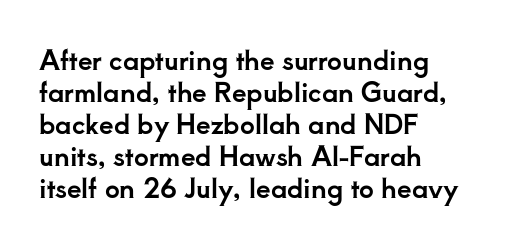
Standard letterfit; no display-style spreading of the glyphs. The string is rendered with underlining switched off. Compared with a centered layout, this one pins lines to the left instead. Vertical strokes here are truly vertical.
